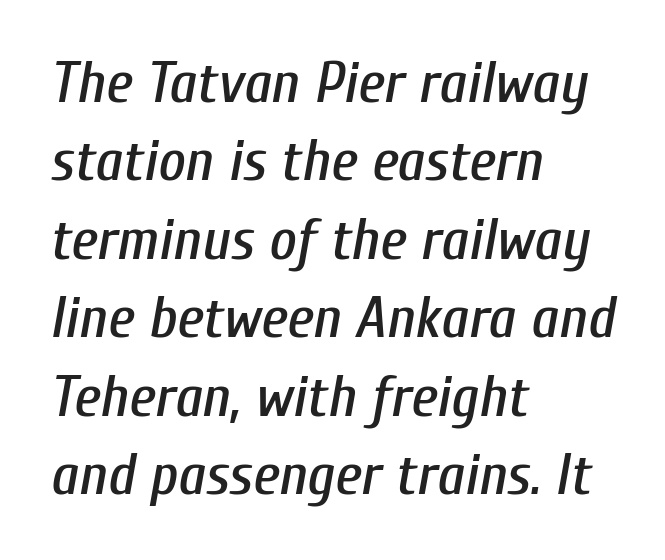
The image shows 59 px condensed type, italic (leaning right); set left-aligned, normal line spacing (1.33x), normal letter spacing, not underlined; low stroke contrast and a medium x-height.
